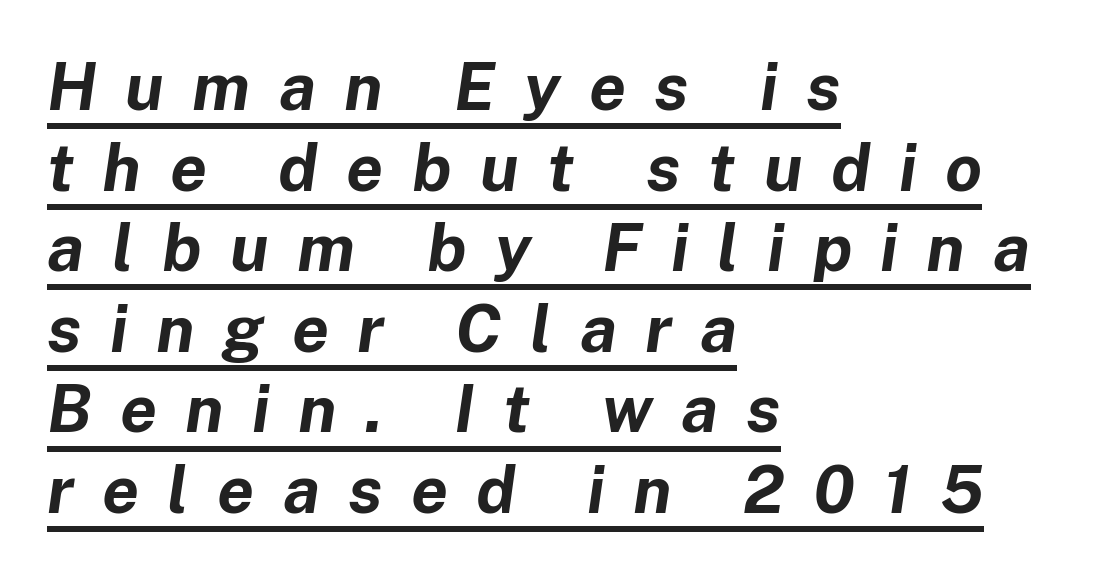
{"italic": "yes", "lean": "right", "slant_degrees": 8, "bold": "yes", "weight": "bold", "width": "normal", "stroke_contrast": "low", "x_height": "medium", "monospaced": "no", "underline": "yes", "align": "left", "line_spacing_ratio": 1.22, "letter_spacing": "wide", "letter_spacing_em": 0.43, "glyph_px": 66}
